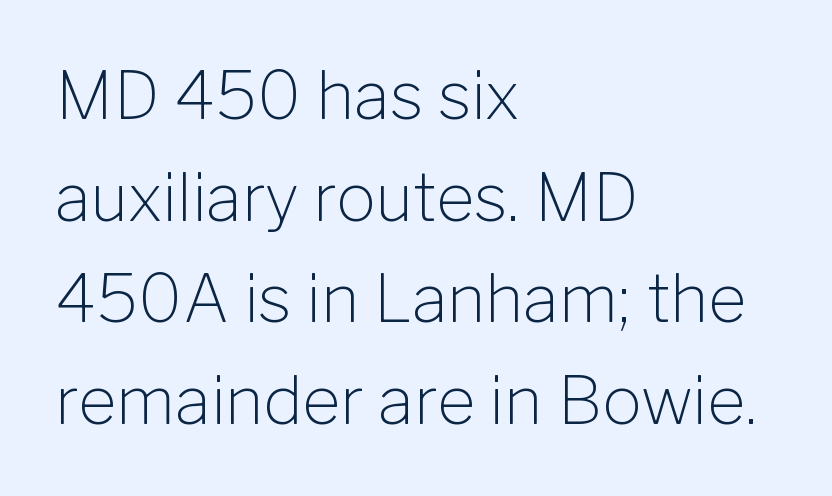
{"serif": "no", "italic": "no", "bold": "no", "weight": "light", "width": "normal", "stroke_contrast": "low", "x_height": "medium", "monospaced": "no", "underline": "no", "align": "left", "line_spacing": "normal", "line_spacing_ratio": 1.54, "letter_spacing": "normal", "letter_spacing_em": 0.0, "glyph_px": 66}
